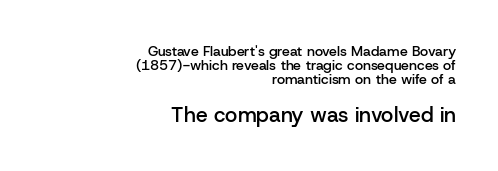
{"italic": "no", "bold": "semi", "underline": "no", "align": "right", "line_spacing": "tight", "line_spacing_ratio": 1.0, "letter_spacing": "normal", "letter_spacing_em": 0.0, "larger_block": "second", "size_ratio": 1.5, "glyph_px": 21}
